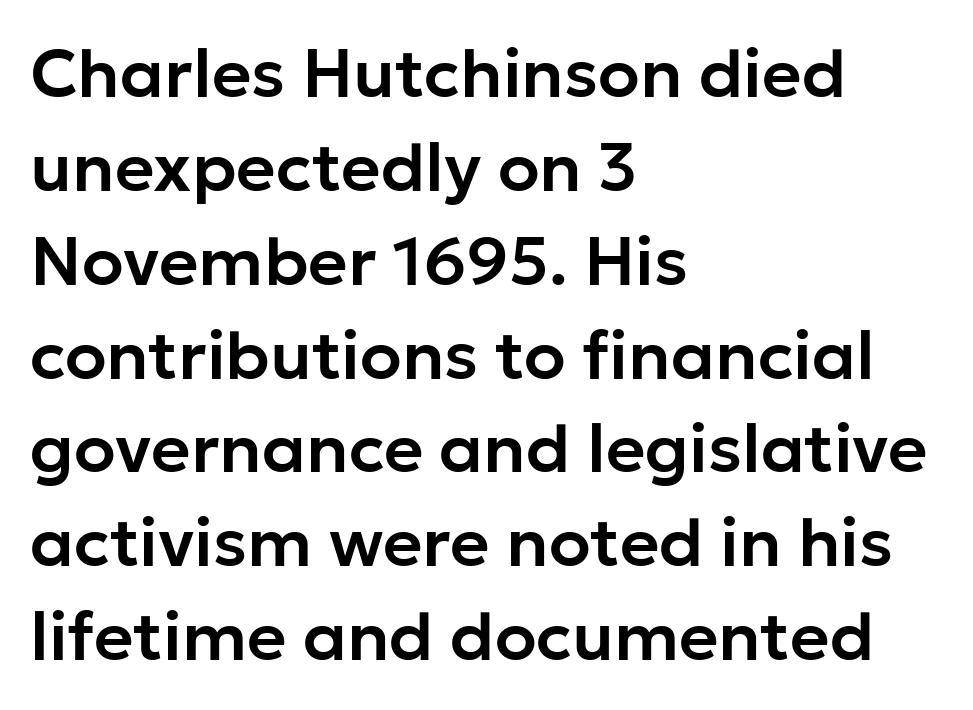
The image shows 68 px sans-serif type, upright; set left-aligned, normal line spacing (1.38x), normal letter spacing, not underlined; low stroke contrast and a medium x-height.
